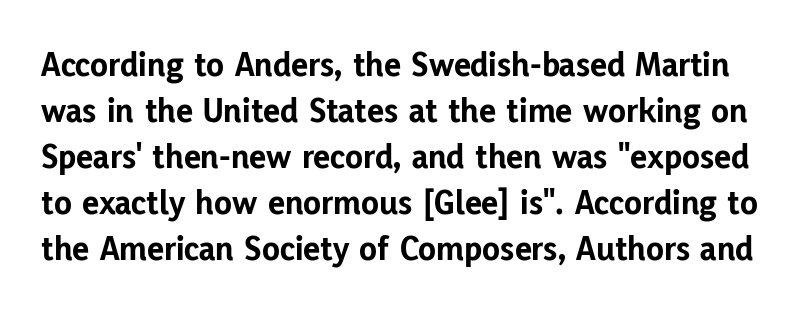
Think of a printed novel: that variable character pitch is what you see here. No word sits above an underline. Heavy, bold letterforms. Interline gaps are of average width in this sample.
